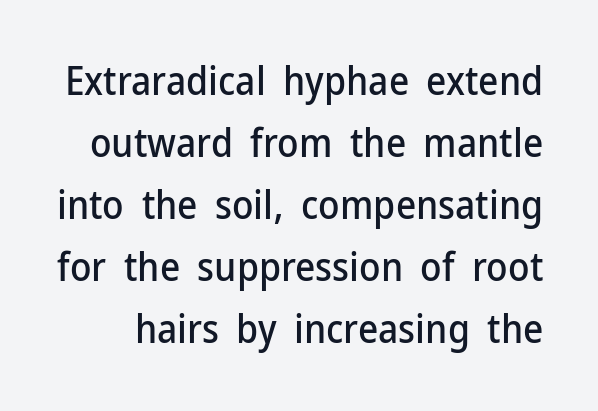
Look at the bottom of the vertical strokes: they stop flat, with no serifs. Vertically, the passage feels balanced, rows spaced as you'd expect. Bare-footed words on every line. Each letter keeps its own natural width here, so spacing adapts to shape. The lettering holds an erect, upright posture throughout. Words appear dense and cohesive because spacing is normal.
